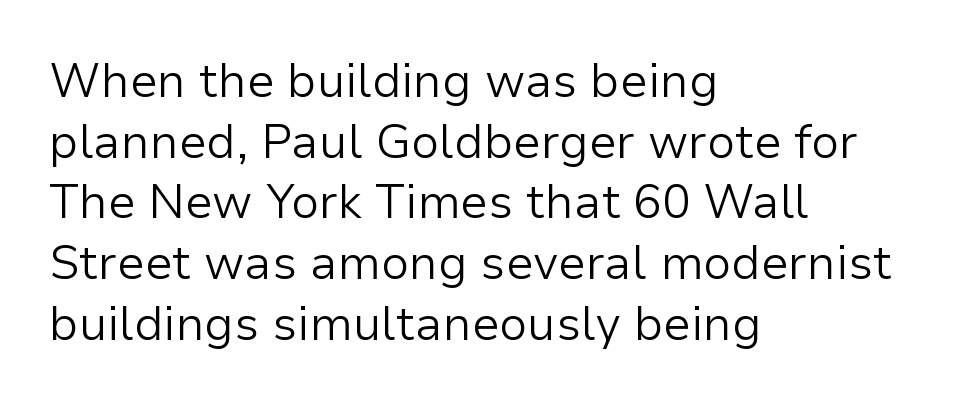
A sans-serif font was chosen for this passage. The letterforms sit at book weight or below. The lines are quadded left. One glance says typical: line gaps are just what's usual.
